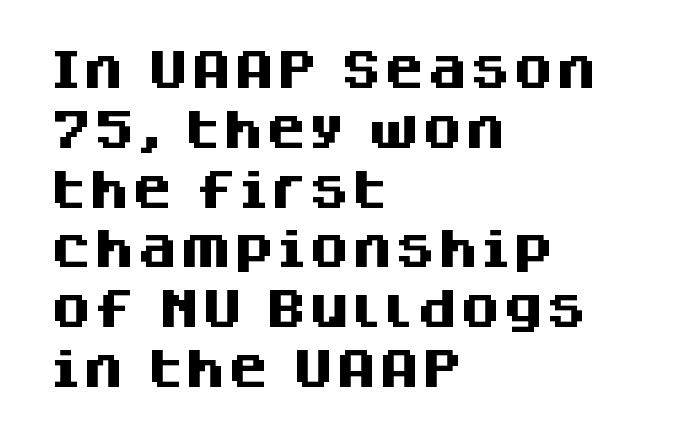
{"serif": "no", "italic": "no", "bold": "yes", "weight": "heavy", "width": "normal", "stroke_contrast": "medium", "x_height": "large", "monospaced": "no", "underline": "no", "align": "left", "line_spacing": "normal", "line_spacing_ratio": 1.39, "letter_spacing": "normal", "letter_spacing_em": 0.0, "glyph_px": 43}
